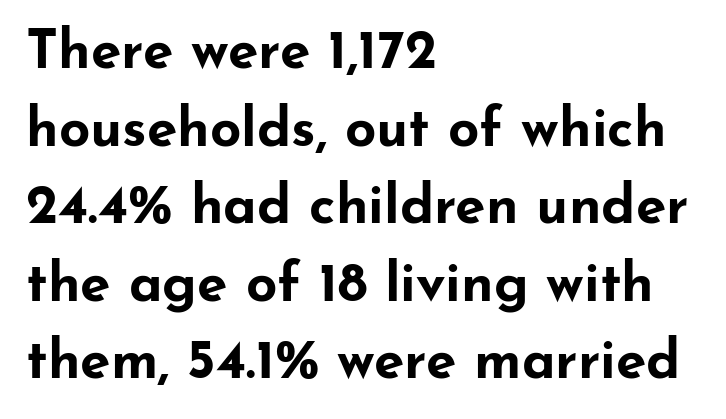
No extra tracking has been applied to these lines. Compared with a centered layout, this one pins lines to the left instead. The foot of each line stays bare and open. This sample has the flowing, uneven cadence of proportional lettering. Notice how thick the strokes are: this is what a full bold looks like. Regular leading.
